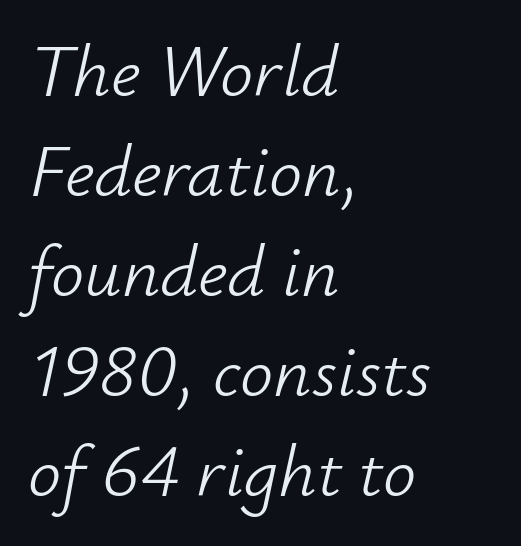
{"italic": "yes", "lean": "right", "slant_degrees": 12, "bold": "no", "weight": "light", "width": "normal", "stroke_contrast": "low", "x_height": "small", "monospaced": "no", "underline": "no", "align": "left", "line_spacing": "normal", "line_spacing_ratio": 1.35, "letter_spacing": "normal", "letter_spacing_em": 0.0, "glyph_px": 74}
